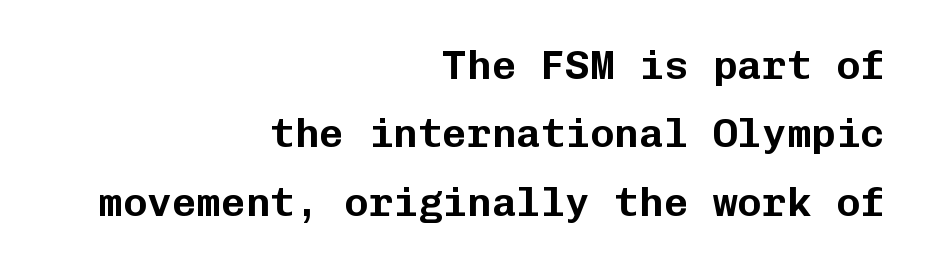
Note the uniform advance width — an 'i' takes as much space as an 'm'. Notice how the stems are strictly vertical — no italics here. Note: no serifs on the glyphs. The text block is weighted toward the right margin, trailing off unevenly leftward.
